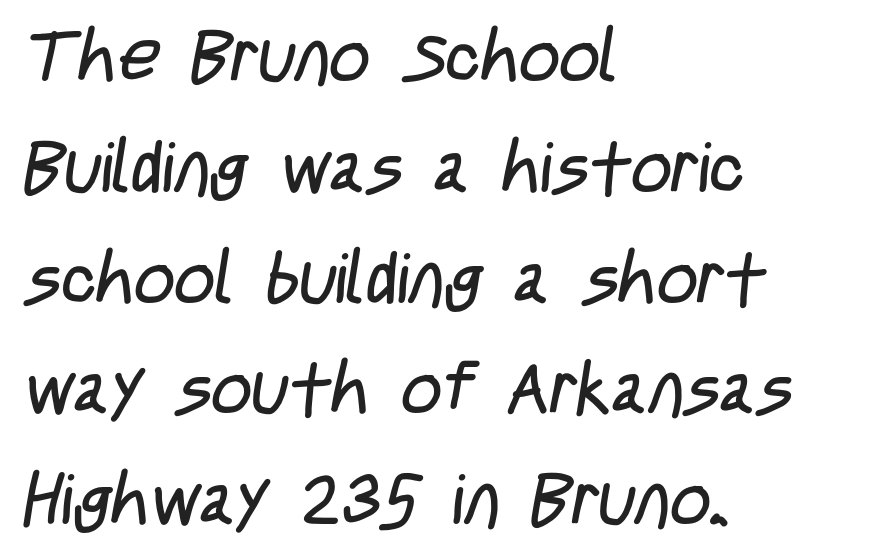
Q: Is the text bold? A: No.
Q: Is the typeface a serif or a sans-serif typeface? A: Sans-serif.
Q: Is the text underlined? A: No.
Q: How is the paragraph aligned? A: Left-aligned.
Q: Is the spacing between letters normal or unusually wide? A: Normal.
Q: Is the spacing between lines tight, normal or loose? A: Normal.
Q: Width (condensed, normal, or wide)? A: Condensed.
Q: Stroke contrast? A: Low.
Q: x-height? A: Large.
Q: Monospaced? A: No.
